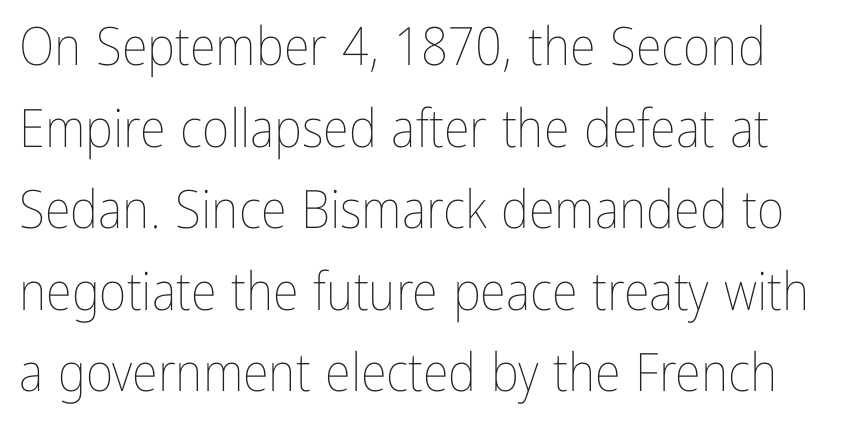
No extra tracking has been applied to these lines. A bare baseline throughout the passage. Proportional: the letters do not fall into vertical columns. Line spacing here is normal. Is this a heavy cut? Hardly; it is regular or lighter.
